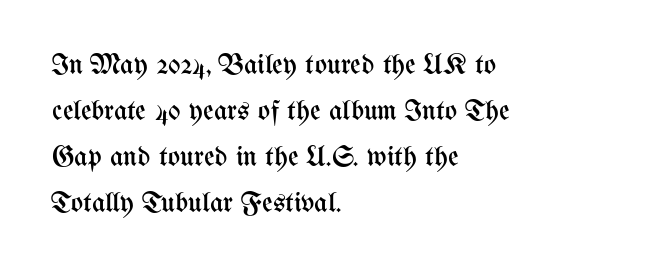
{"italic": "no", "bold": "no", "weight": "regular", "width": "condensed", "stroke_contrast": "medium", "x_height": "medium", "monospaced": "no", "underline": "no", "align": "left", "line_spacing": "normal", "line_spacing_ratio": 1.59, "letter_spacing": "normal", "letter_spacing_em": 0.0, "glyph_px": 29}
